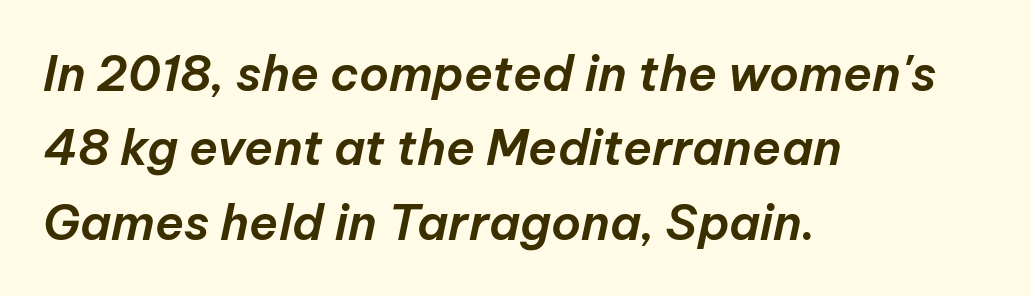
{"italic": "yes", "lean": "right", "slant_degrees": 12, "width": "normal", "stroke_contrast": "low", "x_height": "medium", "monospaced": "no", "underline": "no", "align": "left", "line_spacing": "normal", "line_spacing_ratio": 1.55, "letter_spacing": "normal", "letter_spacing_em": 0.0, "glyph_px": 48}
